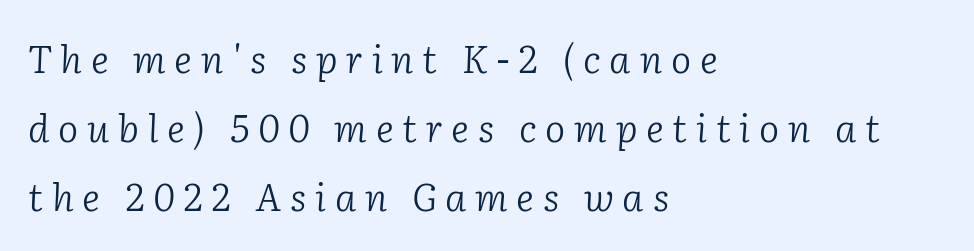
{"serif": "yes", "italic": "yes", "lean": "right", "slant_degrees": 2, "bold": "no", "weight": "light", "width": "normal", "stroke_contrast": "low", "x_height": "medium", "monospaced": "no", "underline": "no", "align": "left", "line_spacing_ratio": 1.81, "letter_spacing": "wide", "letter_spacing_em": 0.23, "glyph_px": 38}
